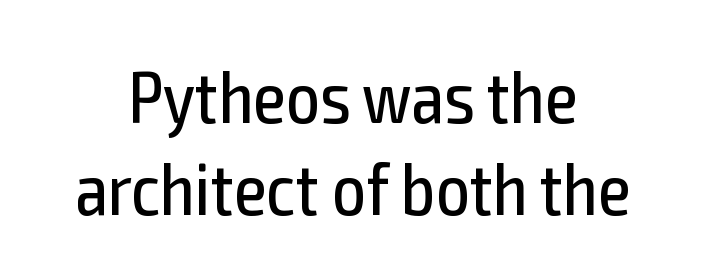
Q: Is the text bold? A: No.
Q: Is the text italic (slanted)? A: No, it is upright.
Q: Is the typeface a serif or a sans-serif typeface? A: Sans-serif.
Q: Is the text underlined? A: No.
Q: How is the paragraph aligned? A: Centered.
Q: Is the spacing between letters normal or unusually wide? A: Normal.
Q: Width (condensed, normal, or wide)? A: Condensed.
Q: x-height? A: Medium.
Q: Monospaced? A: No.
